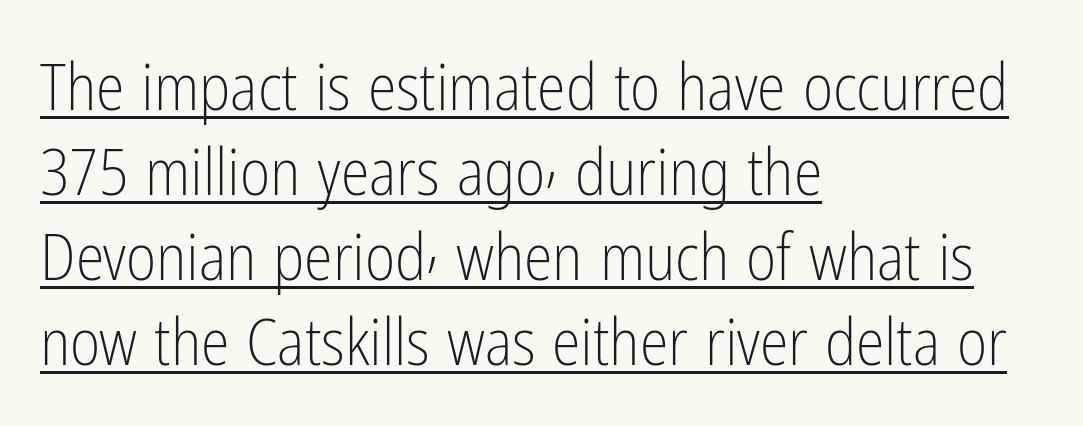
The image shows 65 px light, condensed sans-serif type, upright; set left-aligned, normal line spacing (1.31x), normal letter spacing, underlined; low stroke contrast and a medium x-height.
